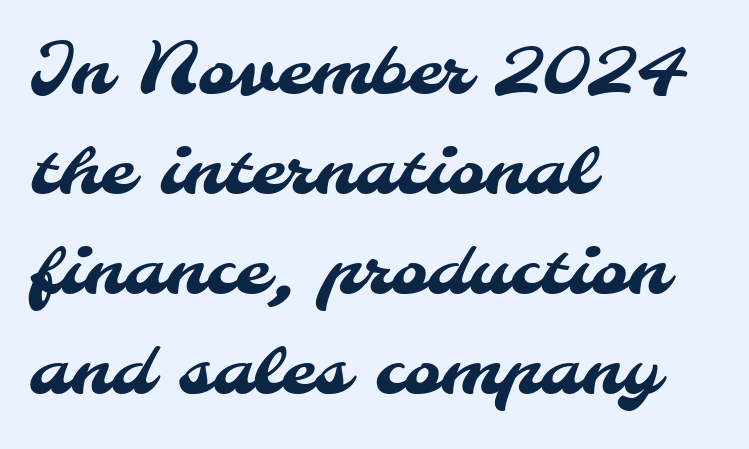
Q: Is the typeface a serif or a sans-serif typeface? A: Sans-serif.
Q: Is the text underlined? A: No.
Q: How is the paragraph aligned? A: Left-aligned.
Q: Is the spacing between letters normal or unusually wide? A: Normal.
Q: Is the spacing between lines tight, normal or loose? A: Normal.
Q: Width (condensed, normal, or wide)? A: Normal.
Q: Stroke contrast? A: Medium.
Q: x-height? A: Small.
Q: Monospaced? A: No.
